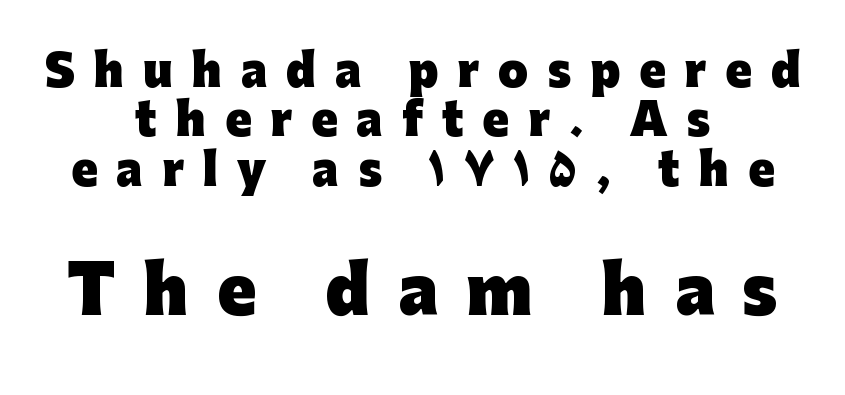
{"serif": "no", "italic": "no", "bold": "yes", "weight": "heavy", "width": "normal", "stroke_contrast": "low", "x_height": "medium", "monospaced": "no", "underline": "no", "align": "center", "line_spacing": "tight", "line_spacing_ratio": 1.15, "letter_spacing": "wide", "letter_spacing_em": 0.44, "larger_block": "second", "size_ratio": 1.49, "glyph_px": 64}
